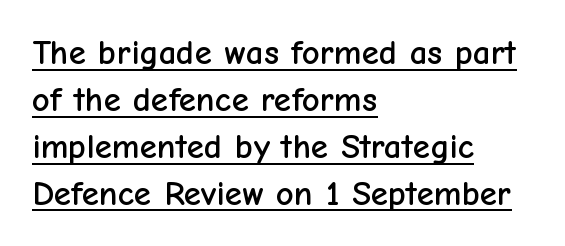
The image shows 35 px sans-serif type, upright; set left-aligned, normal line spacing (1.34x), normal letter spacing, underlined; low stroke contrast and a medium x-height.
